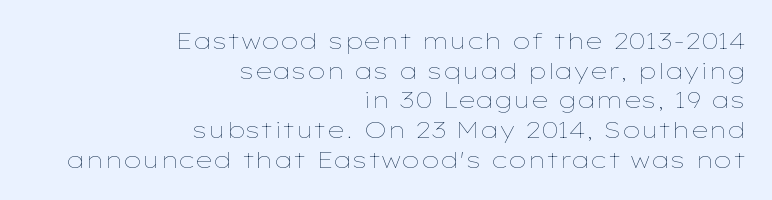
{"italic": "no", "bold": "no", "underline": "no", "align": "right", "line_spacing": "normal", "line_spacing_ratio": 1.29, "letter_spacing": "normal", "letter_spacing_em": 0.0, "glyph_px": 23}
